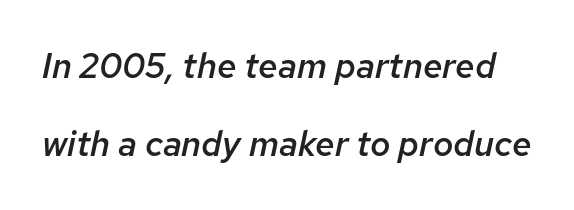
Tall strokes in this sample are angled rather than plumb. Think of a printed novel: that variable character pitch is what you see here. Inter-character spacing is left at the font's built-in metrics. The foot of each line stays bare and open. Every letter is mildly thick-stroked: semibold rather than bold. Baseline-to-baseline distance is far greater than the letter height.
